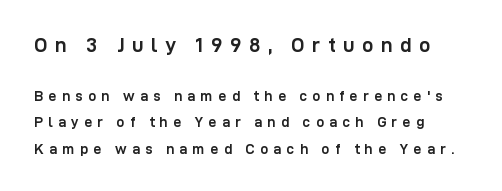
{"italic": "no", "bold": "yes", "underline": "no", "align": "left", "line_spacing_ratio": 1.89, "letter_spacing": "wide", "letter_spacing_em": 0.38, "larger_block": "first", "size_ratio": 1.43, "glyph_px": 20}
